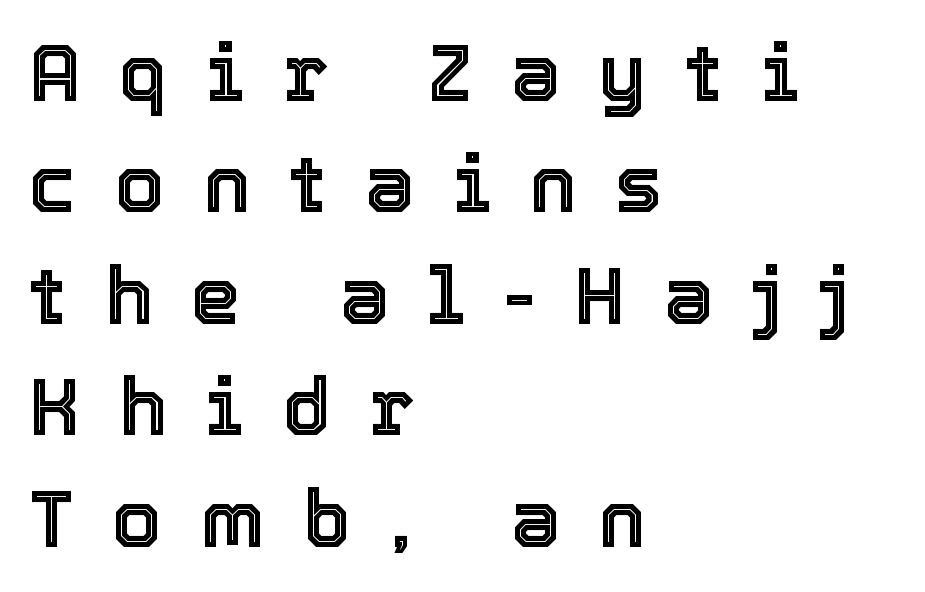
The letters stand upright; this is a roman face. Compared with typical paragraphs, the rows here are spaced about the same. Spacing verdict: proportional, widths tailored to each character. Alignment: flush left. No word sits above an underline. Short note: letters widely spaced.
